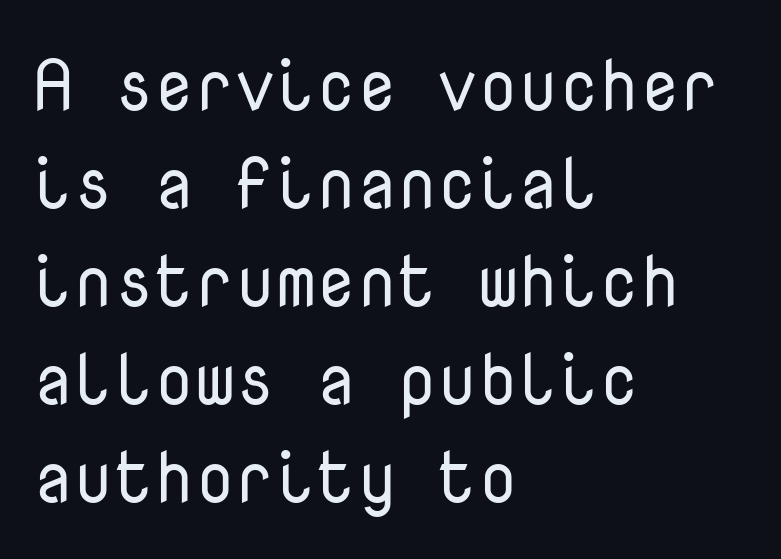
Q: Is the text bold? A: No.
Q: Is the text italic (slanted)? A: No, it is upright.
Q: Is the typeface a serif or a sans-serif typeface? A: Sans-serif.
Q: Is the text underlined? A: No.
Q: How is the paragraph aligned? A: Left-aligned.
Q: Is the spacing between letters normal or unusually wide? A: Normal.
Q: Is the spacing between lines tight, normal or loose? A: Normal.
Q: Width (condensed, normal, or wide)? A: Normal.
Q: Stroke contrast? A: Low.
Q: x-height? A: Medium.
Q: Monospaced? A: Yes.
